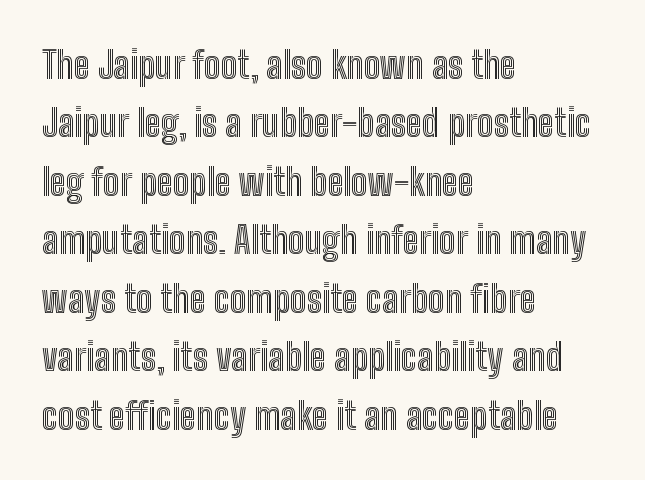
The image shows 37 px condensed type, upright; set left-aligned, normal line spacing (1.58x), normal letter spacing, not underlined; a medium x-height.
